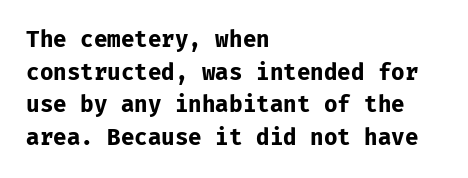
{"italic": "no", "bold": "yes", "underline": "no", "align": "left", "line_spacing": "normal", "line_spacing_ratio": 1.48, "letter_spacing": "normal", "letter_spacing_em": 0.0, "glyph_px": 22}
